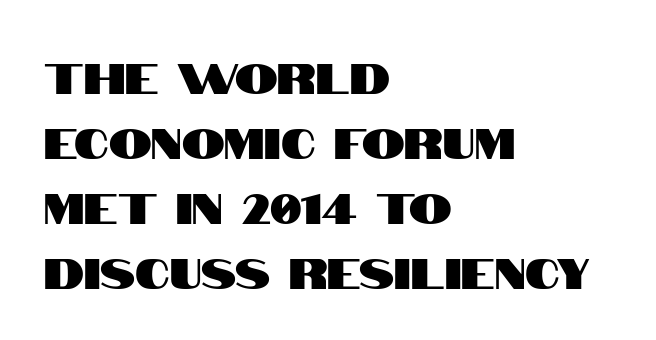
The image shows 43 px condensed sans-serif type, upright; set left-aligned, normal line spacing (1.51x), normal letter spacing, not underlined; high stroke contrast and a large x-height.
